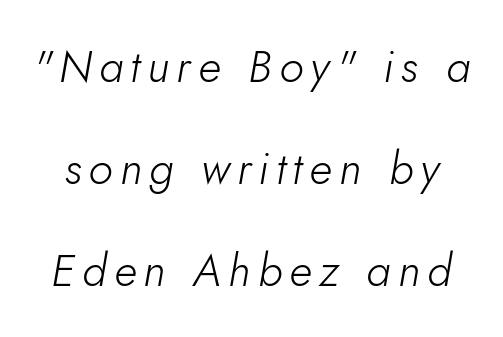
The image shows 45 px light type, italic (leaning right); set loose line spacing (2.27x), not underlined; low stroke contrast and a small x-height.
